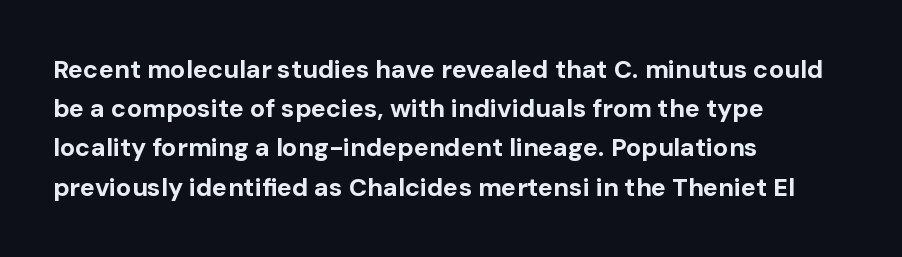
There is no visible air inserted between adjacent glyphs. This sample is left-justified, so line endings fall wherever the words run out. Normally led — the rows are evenly, conventionally spaced. The lettering holds an erect, upright posture throughout.
